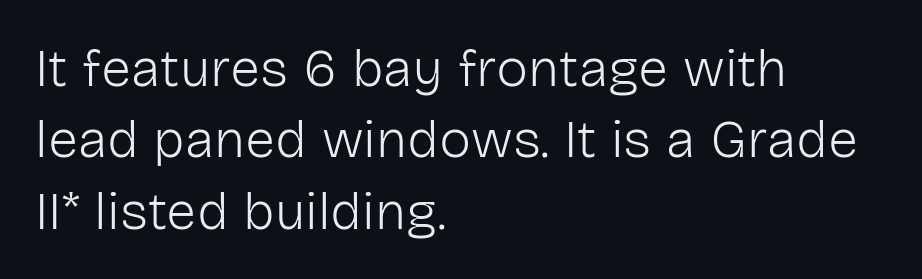
Q: Is the text bold? A: No.
Q: Is the text italic (slanted)? A: No, it is upright.
Q: Is the typeface a serif or a sans-serif typeface? A: Sans-serif.
Q: Is the text underlined? A: No.
Q: How is the paragraph aligned? A: Left-aligned.
Q: Is the spacing between letters normal or unusually wide? A: Normal.
Q: Is the spacing between lines tight, normal or loose? A: Normal.
Q: Width (condensed, normal, or wide)? A: Normal.
Q: Stroke contrast? A: Low.
Q: x-height? A: Medium.
Q: Monospaced? A: No.
